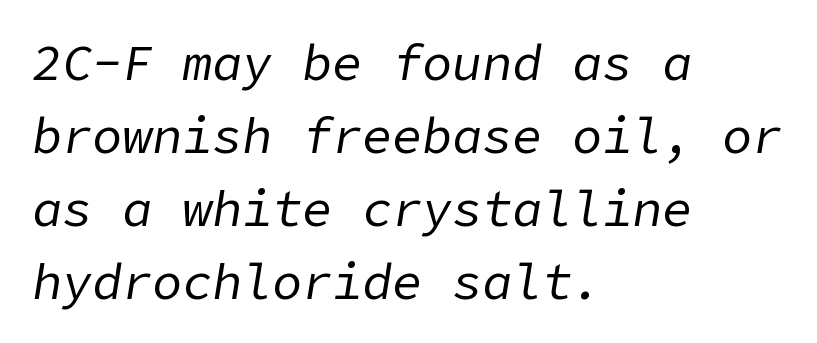
The string is rendered with underlining switched off. The lines are quadded left. The rows are spaced the way most documents space them. Is the letter spacing exaggerated? No — it looks like the ordinary default. Quick note: italic. The font is comparable to plain body text, perhaps lighter.
